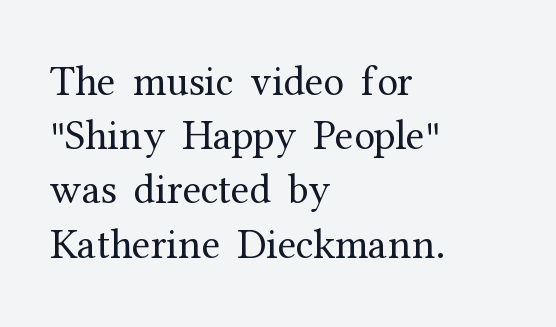
{"serif": "yes", "italic": "no", "bold": "no", "weight": "regular", "width": "normal", "stroke_contrast": "medium", "x_height": "medium", "monospaced": "no", "underline": "no", "align": "left", "line_spacing": "normal", "line_spacing_ratio": 1.29, "letter_spacing": "normal", "letter_spacing_em": 0.0, "glyph_px": 42}
